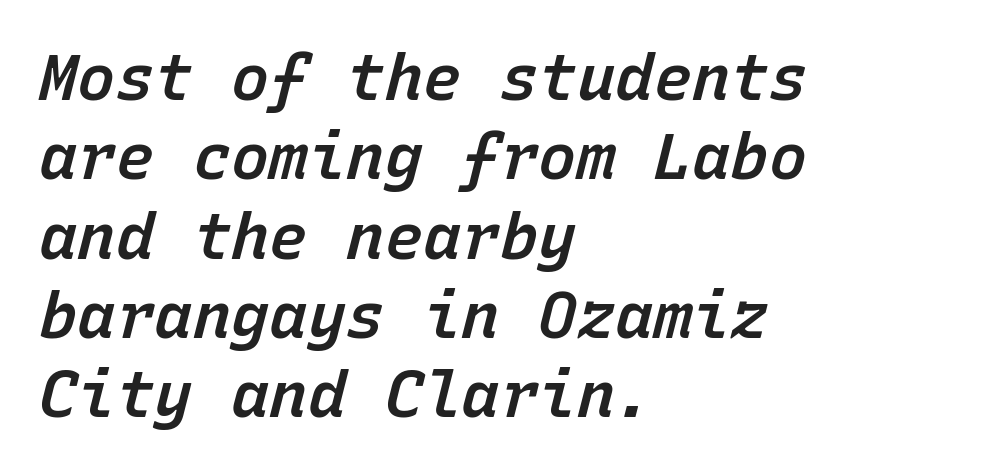
Q: Is the text bold? A: Semi-bold.
Q: Is the text italic (slanted)? A: Yes, it leans right by about 15 degrees.
Q: Is the text underlined? A: No.
Q: How is the paragraph aligned? A: Left-aligned.
Q: Is the spacing between letters normal or unusually wide? A: Normal.
Q: Width (condensed, normal, or wide)? A: Normal.
Q: Stroke contrast? A: Low.
Q: x-height? A: Medium.
Q: Monospaced? A: Yes.
